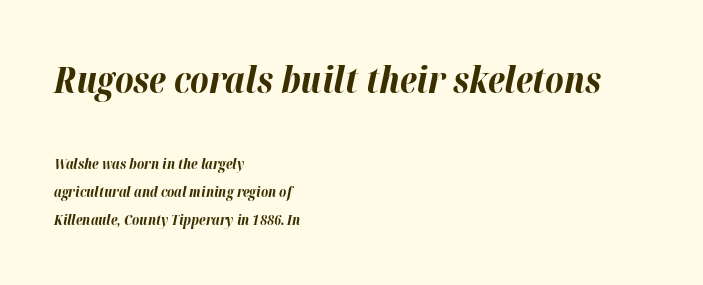
Q: Is the text bold? A: Yes.
Q: Is the text italic (slanted)? A: Yes, it leans right by about 12 degrees.
Q: Is the text underlined? A: No.
Q: How is the paragraph aligned? A: Left-aligned.
Q: Is the spacing between letters normal or unusually wide? A: Normal.
Q: Is the spacing between lines tight, normal or loose? A: Loose.
Q: Which block of text is set in a larger size, the first (top) or the second (bottom)? A: The first (top) one.
Q: Width (condensed, normal, or wide)? A: Normal.
Q: Stroke contrast? A: High.
Q: x-height? A: Medium.
Q: Monospaced? A: No.
